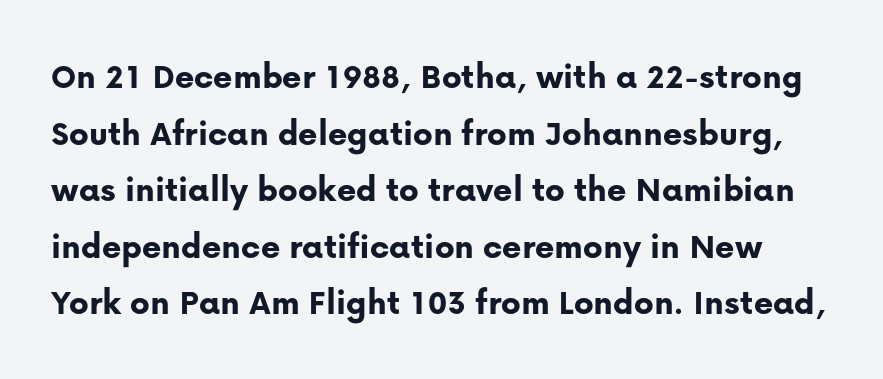
The image shows 37 px bold sans-serif type, upright; set normal line spacing (1.53x), normal letter spacing, not underlined; low stroke contrast and a medium x-height.
